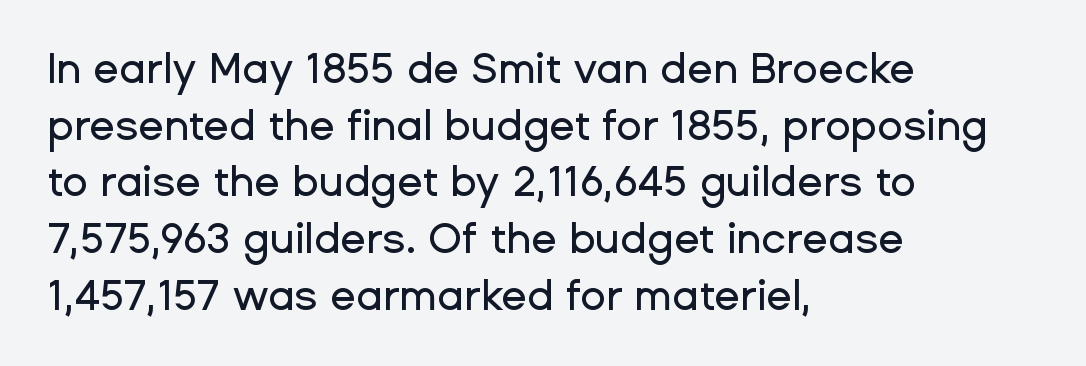
The image shows 42 px sans-serif type, upright; set left-aligned, normal line spacing (1.35x), normal letter spacing, not underlined; low stroke contrast and a medium x-height.
